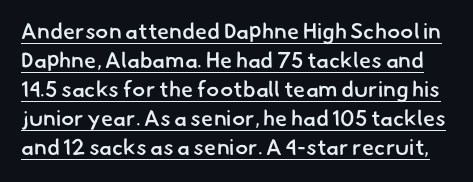
Q: Is the text bold? A: Semi-bold.
Q: Is the text underlined? A: Yes.
Q: Is the spacing between letters normal or unusually wide? A: Normal.
Q: Is the spacing between lines tight, normal or loose? A: Normal.
